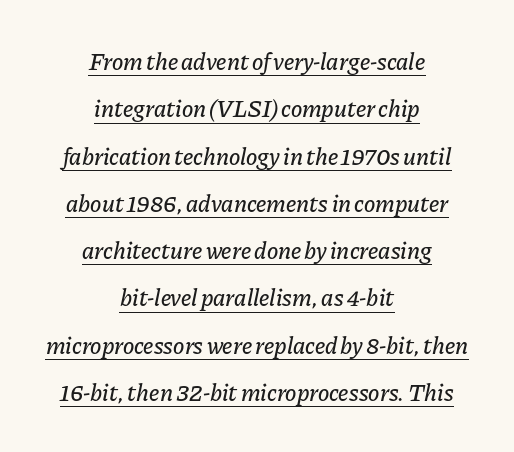
Loosely led — the rows are spread out. The lines in this sample share a center point and differ in where they start and stop. The gaps between neighbouring characters are ordinary and unremarkable. Every character sits at an angle, as italics do.
